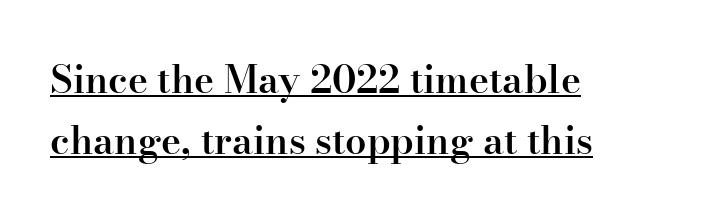
The image shows 38 px semibold serif type, upright; set left-aligned, normal line spacing (1.6x), normal letter spacing, underlined; high stroke contrast and a small x-height.
